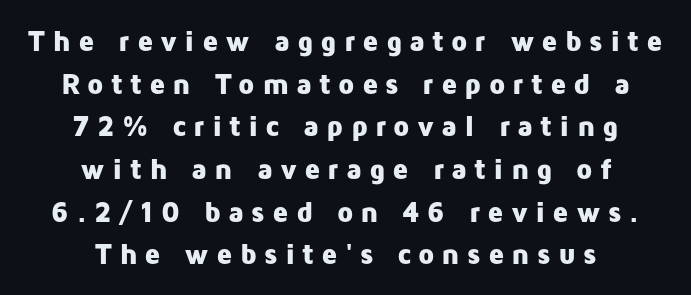
Q: Is the text bold? A: Yes.
Q: Is the text italic (slanted)? A: No, it is upright.
Q: Is the typeface a serif or a sans-serif typeface? A: Sans-serif.
Q: Is the text underlined? A: No.
Q: How is the paragraph aligned? A: Centered.
Q: Is the spacing between letters normal or unusually wide? A: Unusually wide.
Q: Is the spacing between lines tight, normal or loose? A: Normal.
Q: Width (condensed, normal, or wide)? A: Normal.
Q: Stroke contrast? A: Low.
Q: x-height? A: Medium.
Q: Monospaced? A: No.
